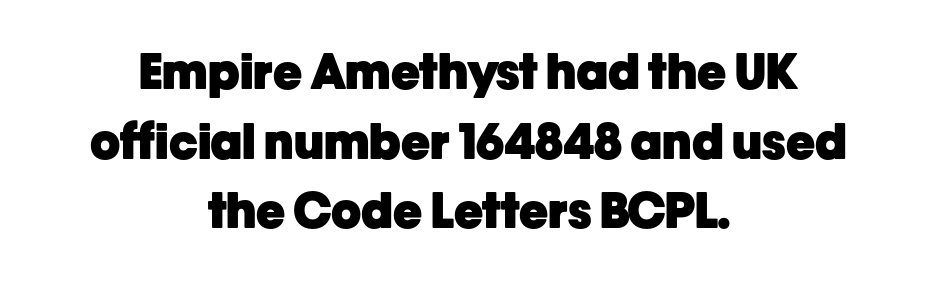
The image shows 49 px heavy sans-serif type, upright; set centered, normal line spacing (1.42x), normal letter spacing, not underlined; low stroke contrast and a medium x-height.
